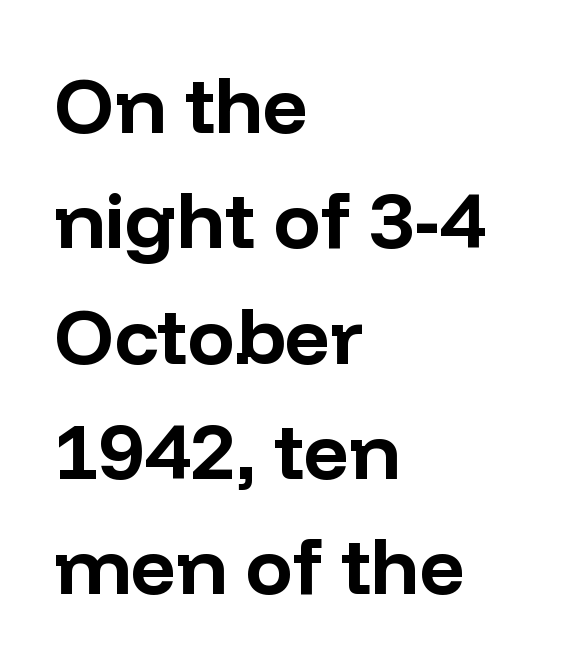
The image shows 79 px bold sans-serif type, upright; set left-aligned, normal line spacing (1.46x), normal letter spacing, not underlined; low stroke contrast and a medium x-height.
